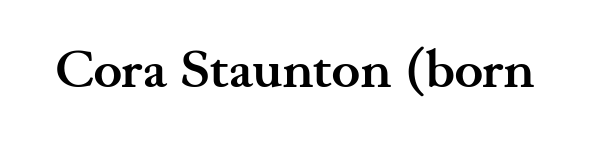
{"serif": "yes", "italic": "no", "bold": "yes", "weight": "semibold", "width": "wide", "stroke_contrast": "medium", "x_height": "small", "monospaced": "no", "underline": "no", "letter_spacing": "normal", "letter_spacing_em": 0.0, "glyph_px": 54}
